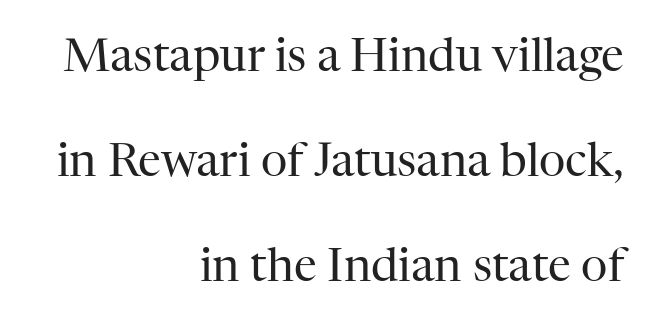
The image shows 46 px regular-weight serif type, upright; set right-aligned, loose line spacing (2.28x), normal letter spacing, not underlined; high stroke contrast and a medium x-height.
